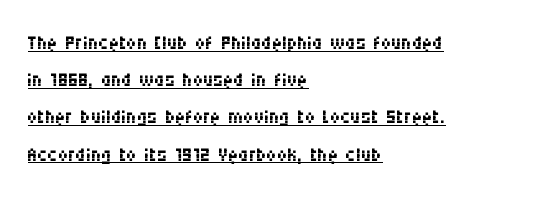
Nope, not italic — everything's standing straight. Rows of type keep a routine distance in the vertical direction. Looks like regular typesetting: each glyph gets only the width it needs. Stroke terminals: plain, sans-serif. The rendered words wear a rule along their underside. Notice how the passage keeps a crisp vertical edge on the left only.
